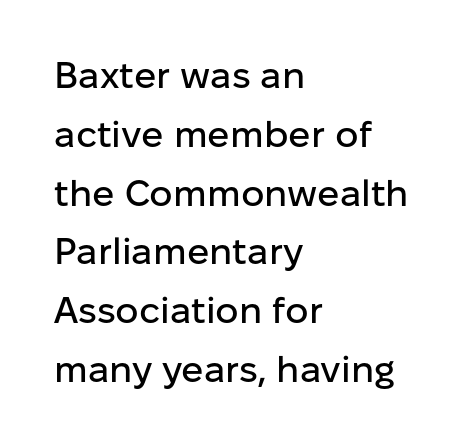
Q: Is the text italic (slanted)? A: No, it is upright.
Q: Is the typeface a serif or a sans-serif typeface? A: Sans-serif.
Q: Is the text underlined? A: No.
Q: How is the paragraph aligned? A: Left-aligned.
Q: Is the spacing between letters normal or unusually wide? A: Normal.
Q: Is the spacing between lines tight, normal or loose? A: Normal.
Q: Width (condensed, normal, or wide)? A: Normal.
Q: Stroke contrast? A: Low.
Q: x-height? A: Medium.
Q: Monospaced? A: No.
